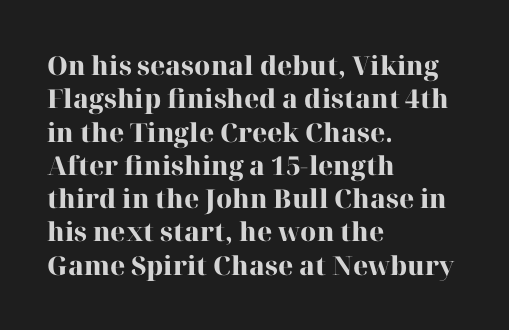
In terms of posture, this sample is upright. Look at the stroke-to-counter ratio: heavy, a bold. Notice how descenders clear the ascenders below comfortably — that's standard leading. The zone under the glyphs is completely vacant. The rendering keeps characters at their native spacing.
